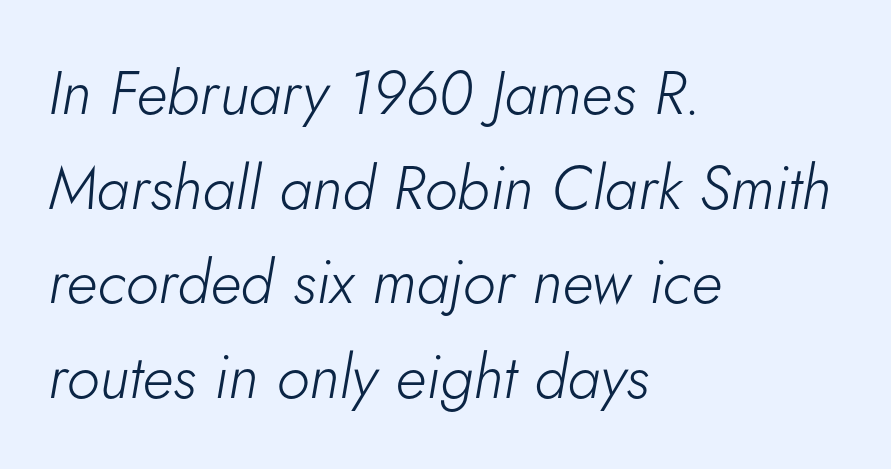
The image shows 61 px light type, italic (leaning right); set left-aligned, normal line spacing (1.55x), normal letter spacing, not underlined; low stroke contrast and a small x-height.
